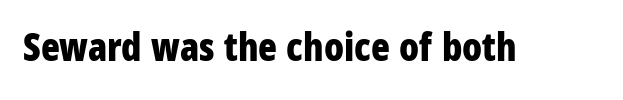
The image shows 39 px bold, condensed sans-serif type, upright; set normal letter spacing, not underlined; low stroke contrast and a large x-height.
